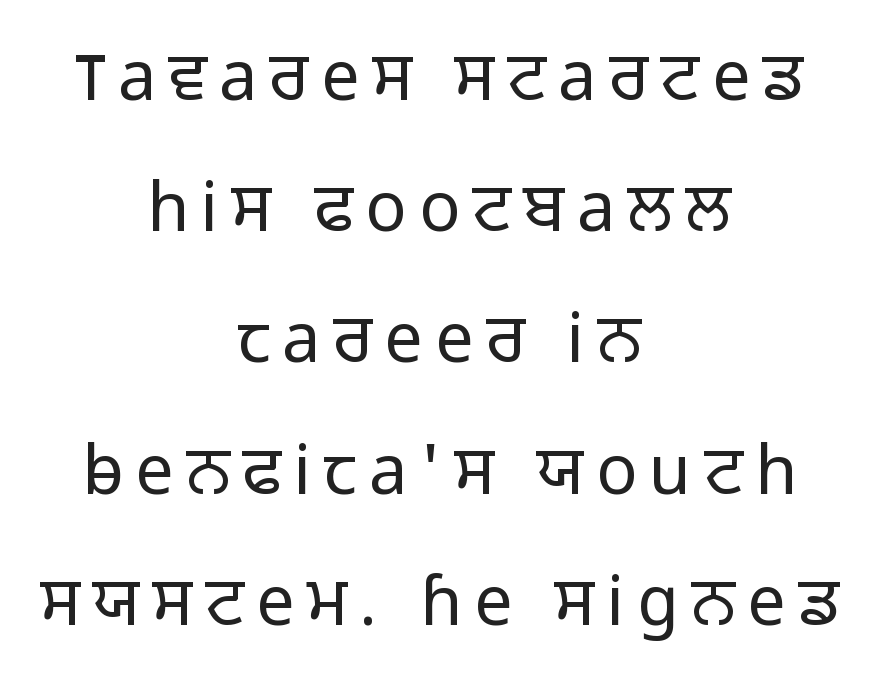
Q: Is the text bold? A: No.
Q: Is the text italic (slanted)? A: No, it is upright.
Q: Is the typeface a serif or a sans-serif typeface? A: Sans-serif.
Q: Is the text underlined? A: No.
Q: How is the paragraph aligned? A: Centered.
Q: Is the spacing between lines tight, normal or loose? A: Loose.
Q: Width (condensed, normal, or wide)? A: Normal.
Q: Stroke contrast? A: Low.
Q: x-height? A: Medium.
Q: Monospaced? A: No.
